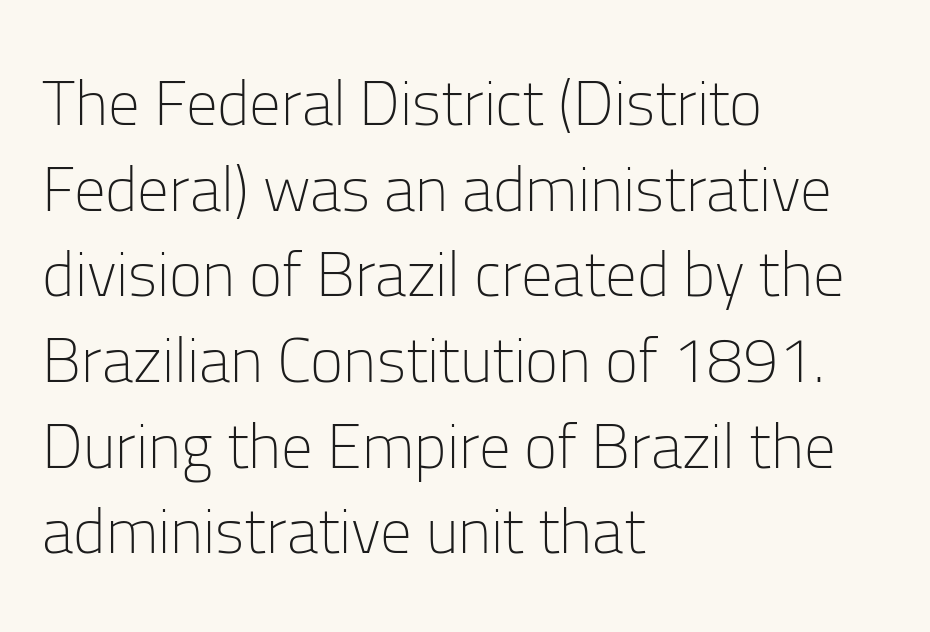
Q: Is the text bold? A: No.
Q: Is the text italic (slanted)? A: No, it is upright.
Q: Is the typeface a serif or a sans-serif typeface? A: Sans-serif.
Q: Is the text underlined? A: No.
Q: How is the paragraph aligned? A: Left-aligned.
Q: Is the spacing between letters normal or unusually wide? A: Normal.
Q: Is the spacing between lines tight, normal or loose? A: Normal.
Q: Width (condensed, normal, or wide)? A: Normal.
Q: Stroke contrast? A: Low.
Q: x-height? A: Medium.
Q: Monospaced? A: No.
